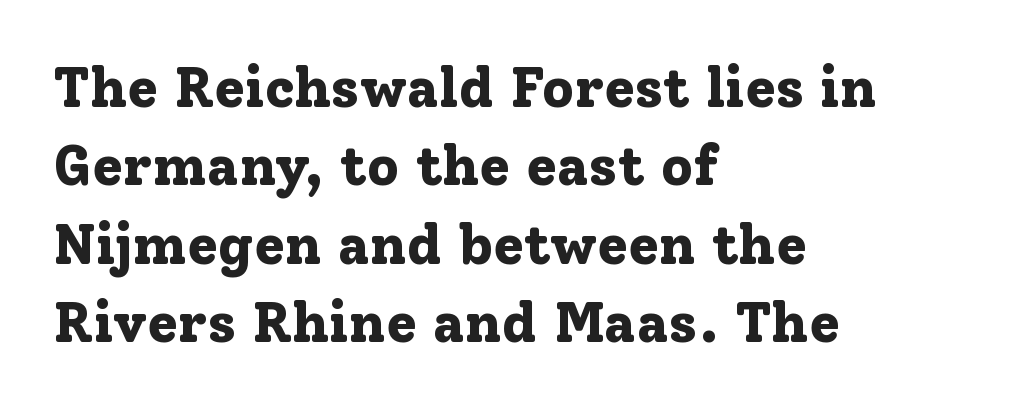
This sample is left-justified, so line endings fall wherever the words run out. These lines sit exactly where default settings would place them. Quick note: underline off. Spacing verdict: proportional, widths tailored to each character. The face used here is rendered with its standard letterfit. Does the weight exceed regular? Yes, all the way to bold.
